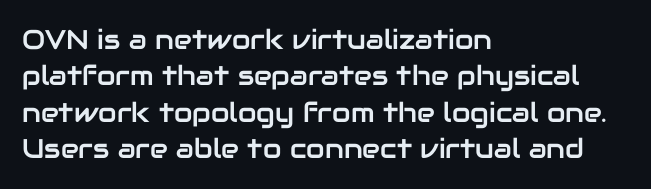
{"italic": "no", "underline": "no", "align": "left", "line_spacing": "normal", "line_spacing_ratio": 1.35, "letter_spacing": "normal", "letter_spacing_em": 0.0, "glyph_px": 27}
